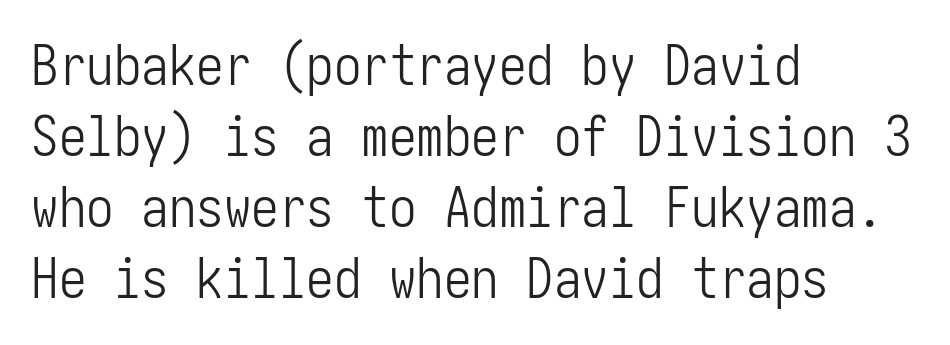
Q: Is the text bold? A: No.
Q: Is the text italic (slanted)? A: No, it is upright.
Q: Is the typeface a serif or a sans-serif typeface? A: Sans-serif.
Q: Is the text underlined? A: No.
Q: How is the paragraph aligned? A: Left-aligned.
Q: Is the spacing between letters normal or unusually wide? A: Normal.
Q: Is the spacing between lines tight, normal or loose? A: Normal.
Q: Width (condensed, normal, or wide)? A: Condensed.
Q: Stroke contrast? A: Low.
Q: x-height? A: Medium.
